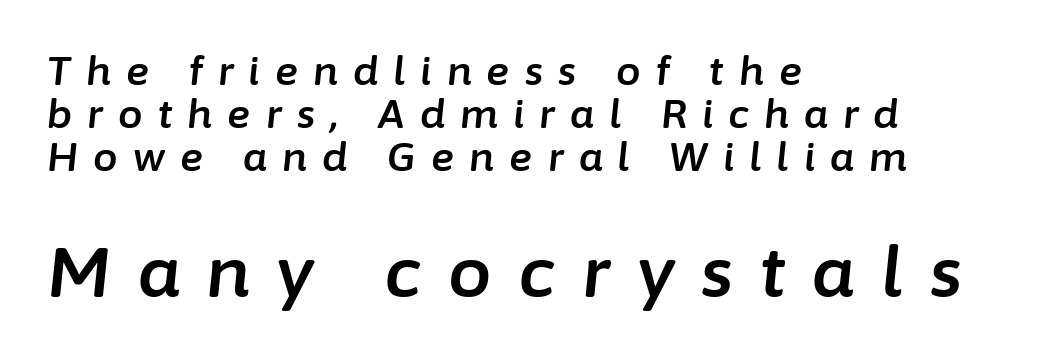
Q: Is the text italic (slanted)? A: Yes, it leans right by about 6 degrees.
Q: Is the text underlined? A: No.
Q: How is the paragraph aligned? A: Left-aligned.
Q: Is the spacing between letters normal or unusually wide? A: Unusually wide.
Q: Is the spacing between lines tight, normal or loose? A: Tight.
Q: Which block of text is set in a larger size, the first (top) or the second (bottom)? A: The second (bottom) one.
Q: Width (condensed, normal, or wide)? A: Normal.
Q: Stroke contrast? A: Low.
Q: x-height? A: Medium.
Q: Monospaced? A: No.
